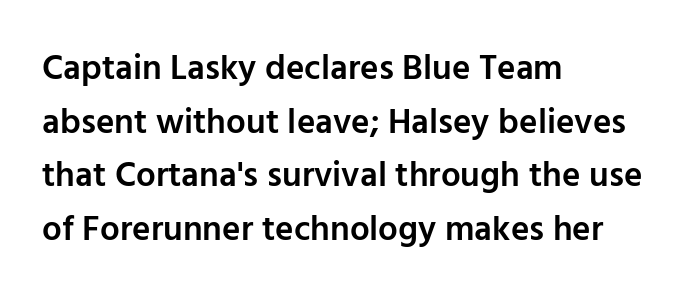
The image shows 35 px semibold sans-serif type, upright; set left-aligned, normal line spacing (1.53x), normal letter spacing, not underlined; low stroke contrast and a medium x-height.
